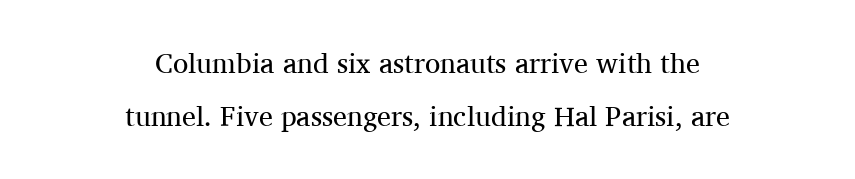
Q: Is the text bold? A: No.
Q: Is the text italic (slanted)? A: No, it is upright.
Q: Is the typeface a serif or a sans-serif typeface? A: Serif.
Q: Is the text underlined? A: No.
Q: How is the paragraph aligned? A: Centered.
Q: Is the spacing between letters normal or unusually wide? A: Normal.
Q: Is the spacing between lines tight, normal or loose? A: Loose.
Q: Width (condensed, normal, or wide)? A: Normal.
Q: Stroke contrast? A: Medium.
Q: x-height? A: Medium.
Q: Monospaced? A: No.
